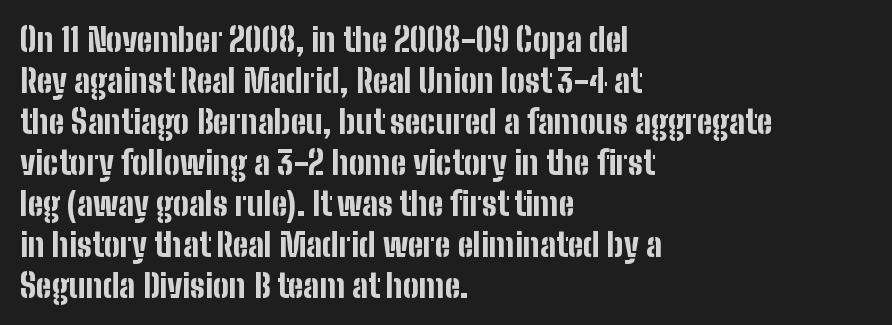
One-word summary of the alignment: left. Anything drawn beneath the words? Only blank space. Proportional: the letters do not fall into vertical columns. To sum up the face: it is a sans, with no serifs.
